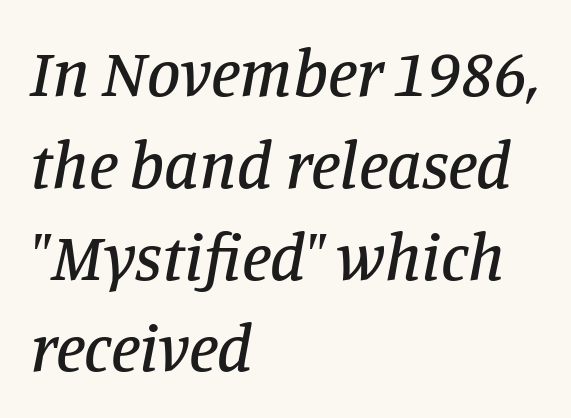
{"serif": "yes", "italic": "yes", "lean": "right", "slant_degrees": 11, "width": "normal", "stroke_contrast": "low", "x_height": "large", "monospaced": "no", "underline": "no", "align": "left", "line_spacing": "normal", "line_spacing_ratio": 1.37, "letter_spacing": "normal", "letter_spacing_em": 0.0, "glyph_px": 67}
